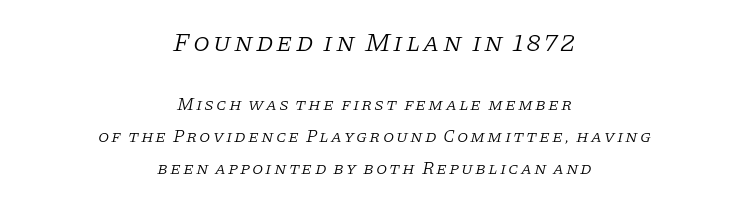
The block sitting higher on the canvas is the one with enlarged characters. The paragraph has two soft edges and a firm central axis. Compared with ordinary roman type, these characters are visibly tilted. No chunkiness to these letters — they're not bold. The space beneath each line is pristine and unruled.
